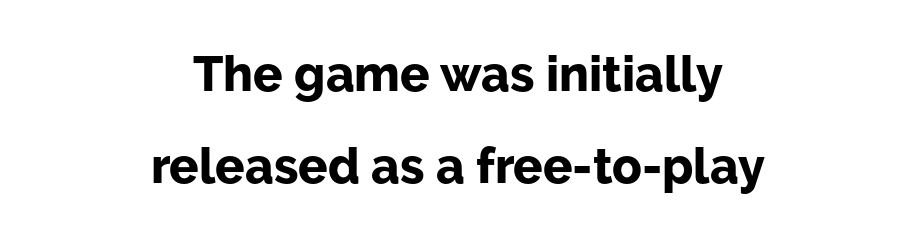
Q: Is the text bold? A: Yes.
Q: Is the text italic (slanted)? A: No, it is upright.
Q: Is the typeface a serif or a sans-serif typeface? A: Sans-serif.
Q: Is the text underlined? A: No.
Q: How is the paragraph aligned? A: Centered.
Q: Is the spacing between letters normal or unusually wide? A: Normal.
Q: Width (condensed, normal, or wide)? A: Normal.
Q: Stroke contrast? A: Low.
Q: x-height? A: Medium.
Q: Monospaced? A: No.
